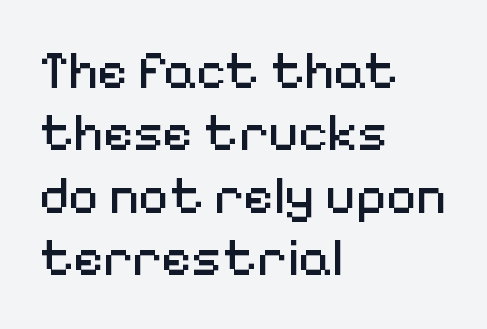
The image shows 52 px regular-weight sans-serif type, upright; set left-aligned, line spacing 1.2x, normal letter spacing, not underlined; medium stroke contrast and a medium x-height.
